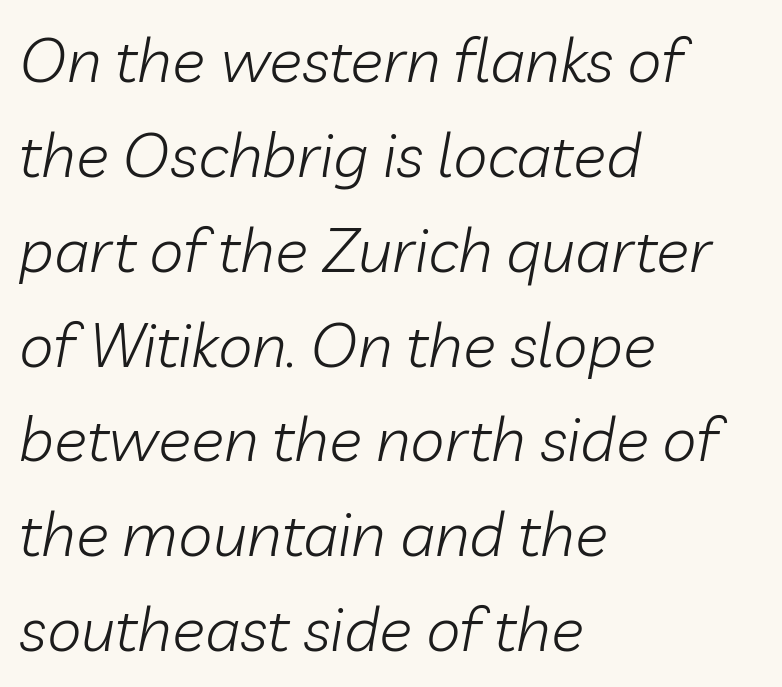
{"italic": "yes", "lean": "right", "slant_degrees": 10, "bold": "no", "weight": "light", "width": "normal", "stroke_contrast": "low", "x_height": "medium", "monospaced": "no", "underline": "no", "align": "left", "line_spacing": "normal", "line_spacing_ratio": 1.53, "letter_spacing": "normal", "letter_spacing_em": 0.0, "glyph_px": 62}
